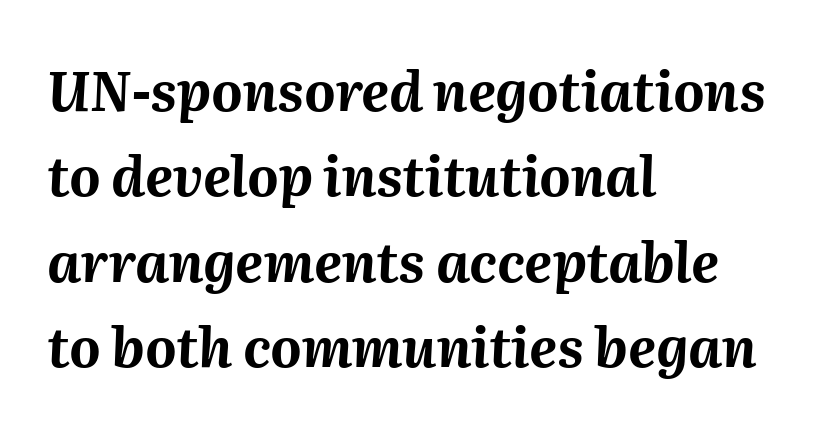
The image shows 54 px bold type, italic (leaning right); set left-aligned, normal line spacing (1.58x), normal letter spacing, not underlined; medium stroke contrast and a medium x-height.
